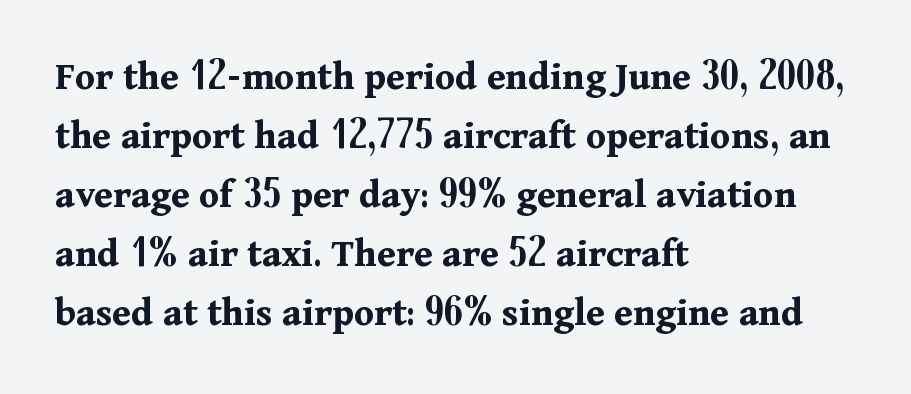
Q: Is the text bold? A: Yes.
Q: Is the text italic (slanted)? A: No, it is upright.
Q: Is the typeface a serif or a sans-serif typeface? A: Serif.
Q: Is the text underlined? A: No.
Q: How is the paragraph aligned? A: Left-aligned.
Q: Is the spacing between letters normal or unusually wide? A: Normal.
Q: Is the spacing between lines tight, normal or loose? A: Normal.
Q: Width (condensed, normal, or wide)? A: Normal.
Q: Stroke contrast? A: Medium.
Q: x-height? A: Medium.
Q: Monospaced? A: No.
